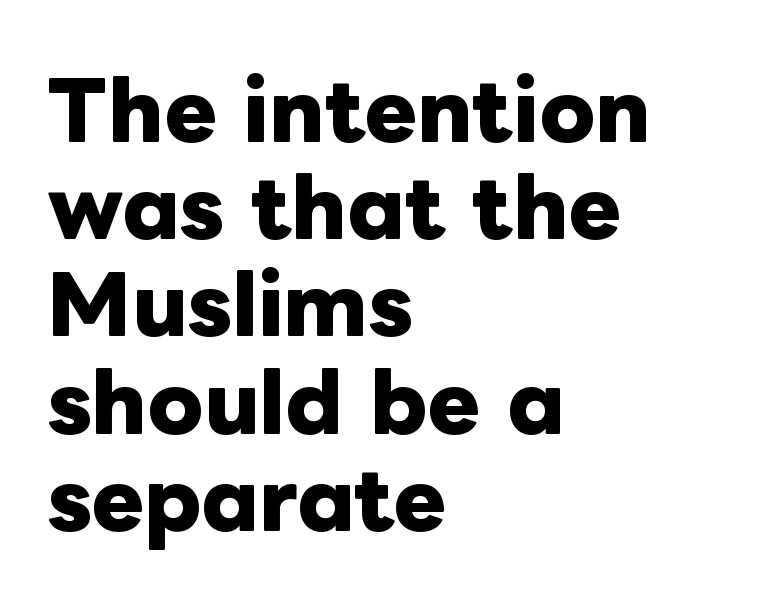
Q: Is the text bold? A: Yes.
Q: Is the text italic (slanted)? A: No, it is upright.
Q: Is the text underlined? A: No.
Q: How is the paragraph aligned? A: Left-aligned.
Q: Is the spacing between letters normal or unusually wide? A: Normal.
Q: Width (condensed, normal, or wide)? A: Normal.
Q: Stroke contrast? A: Low.
Q: x-height? A: Medium.
Q: Monospaced? A: No.
